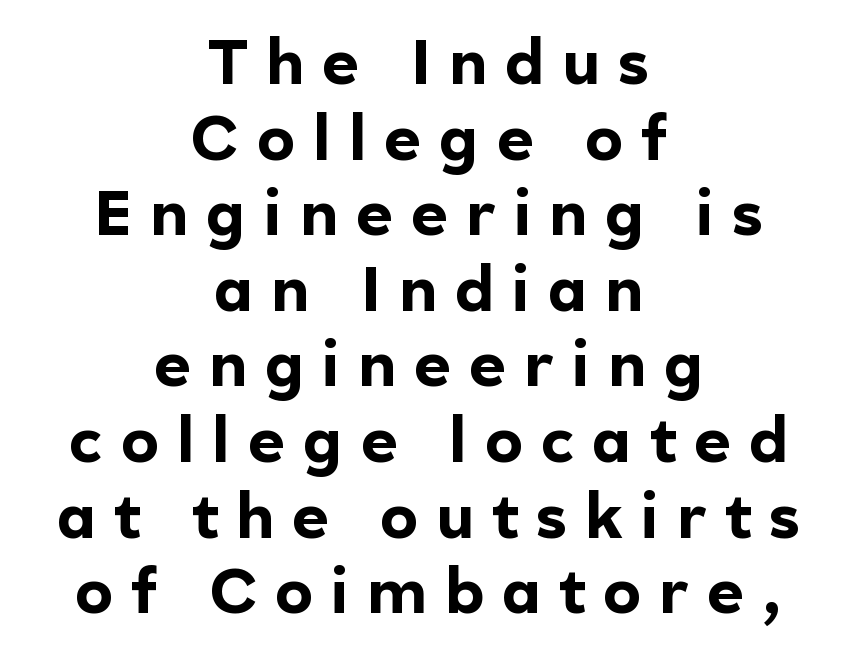
{"serif": "no", "italic": "no", "bold": "yes", "weight": "bold", "width": "normal", "x_height": "medium", "monospaced": "no", "underline": "no", "align": "center", "line_spacing_ratio": 1.2, "letter_spacing": "wide", "letter_spacing_em": 0.29, "glyph_px": 63}
